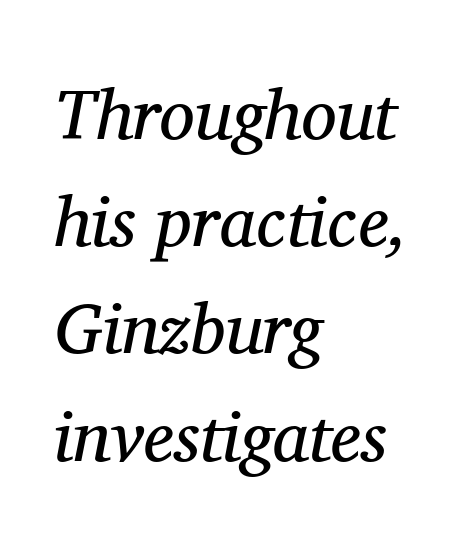
Q: Is the text bold? A: No.
Q: Is the text italic (slanted)? A: Yes, it leans right by about 11 degrees.
Q: Is the typeface a serif or a sans-serif typeface? A: Serif.
Q: Is the text underlined? A: No.
Q: How is the paragraph aligned? A: Left-aligned.
Q: Is the spacing between letters normal or unusually wide? A: Normal.
Q: Is the spacing between lines tight, normal or loose? A: Normal.
Q: Width (condensed, normal, or wide)? A: Normal.
Q: Stroke contrast? A: Medium.
Q: x-height? A: Medium.
Q: Monospaced? A: No.
